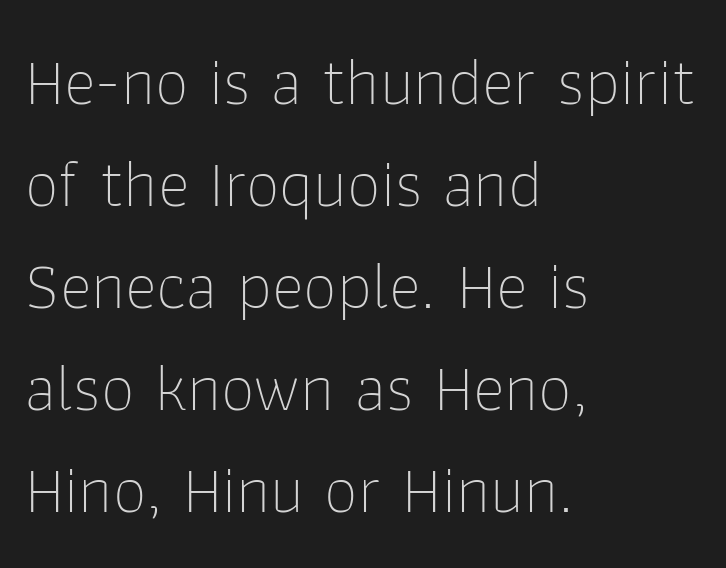
The image shows 68 px thin sans-serif type, upright; set left-aligned, normal line spacing (1.5x), normal letter spacing, not underlined; low stroke contrast and a medium x-height.
